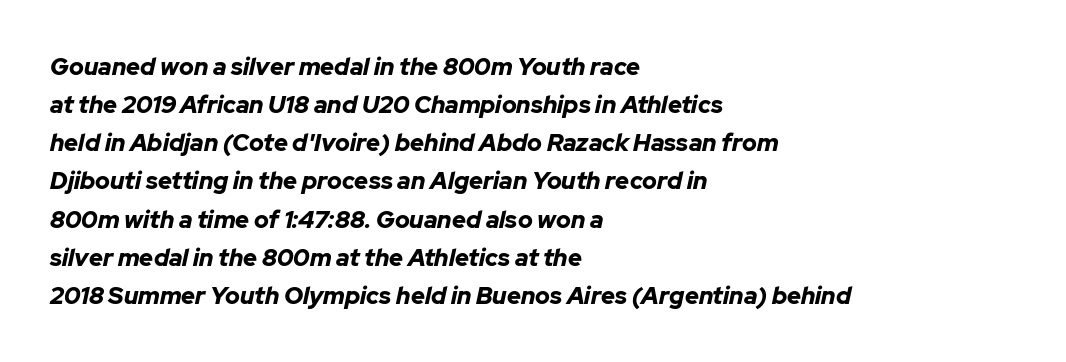
{"italic": "yes", "lean": "right", "slant_degrees": 12, "bold": "yes", "underline": "no", "align": "left", "line_spacing": "normal", "line_spacing_ratio": 1.59, "letter_spacing": "normal", "letter_spacing_em": 0.0, "glyph_px": 24}
